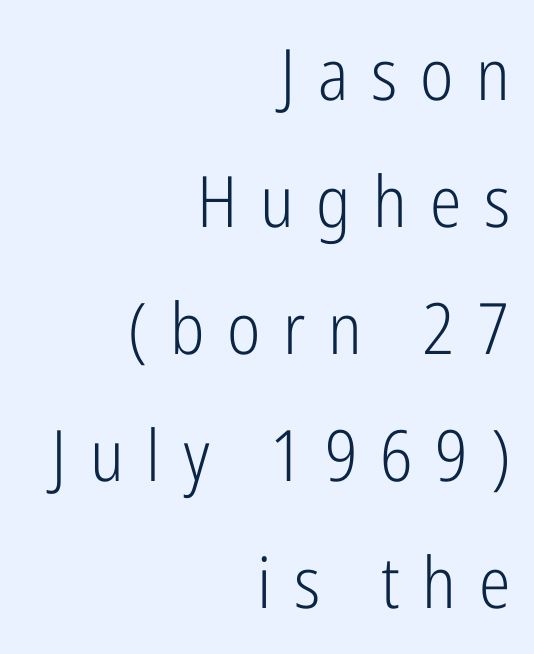
Summary of weight: not heavy and not bold. Does the type have serifs? No, each stem ends abruptly. This sample has the flowing, uneven cadence of proportional lettering. Anything drawn beneath the words? Only blank space. The letterforms stand isolated, each surrounded by extra space.
